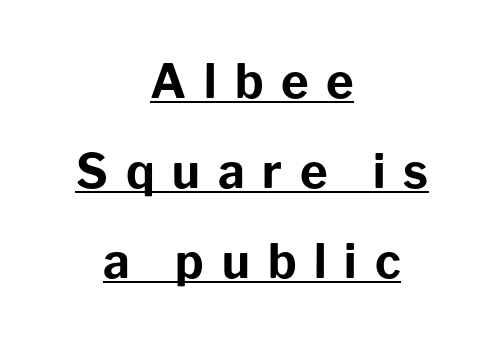
{"serif": "no", "italic": "no", "bold": "yes", "weight": "bold", "width": "normal", "stroke_contrast": "low", "x_height": "medium", "monospaced": "no", "underline": "yes", "align": "center", "line_spacing": "loose", "line_spacing_ratio": 1.91, "letter_spacing": "wide", "letter_spacing_em": 0.38, "glyph_px": 47}
